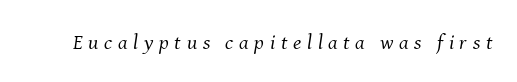
The image shows 21 px text type, italic (leaning right); set unusually wide letter spacing (+0.27 em), not underlined.
